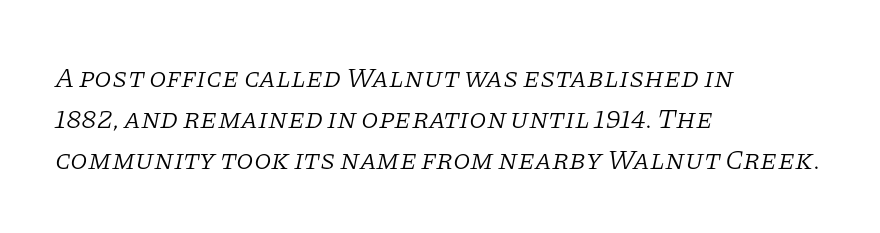
Q: Is the text bold? A: No.
Q: Is the text italic (slanted)? A: Yes, it leans right by about 11 degrees.
Q: Is the typeface a serif or a sans-serif typeface? A: Serif.
Q: Is the text underlined? A: No.
Q: How is the paragraph aligned? A: Left-aligned.
Q: Is the spacing between letters normal or unusually wide? A: Normal.
Q: Is the spacing between lines tight, normal or loose? A: Normal.
Q: Width (condensed, normal, or wide)? A: Normal.
Q: Stroke contrast? A: Low.
Q: x-height? A: Large.
Q: Monospaced? A: No.
